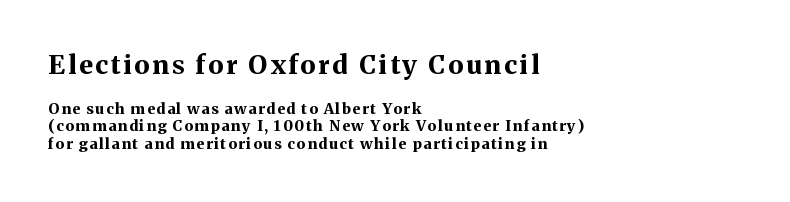
Q: Is the text bold? A: Yes.
Q: Is the text italic (slanted)? A: No, it is upright.
Q: Is the text underlined? A: No.
Q: How is the paragraph aligned? A: Left-aligned.
Q: Which block of text is set in a larger size, the first (top) or the second (bottom)? A: The first (top) one.
